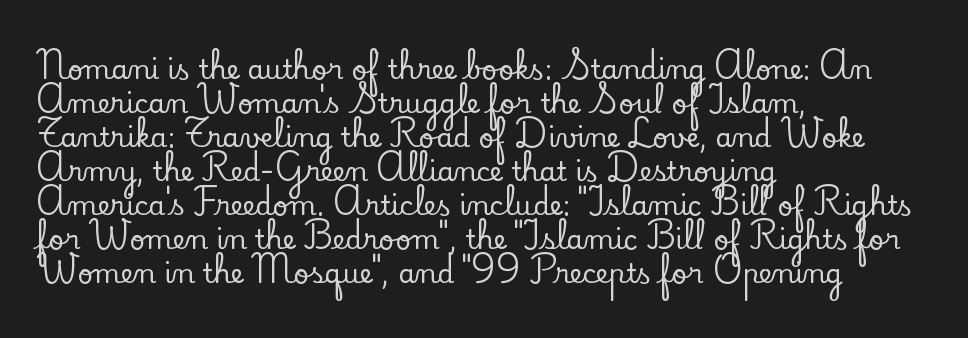
{"italic": "no", "underline": "no", "align": "left", "line_spacing": "normal", "line_spacing_ratio": 1.26, "letter_spacing": "normal", "letter_spacing_em": 0.0, "glyph_px": 27}
